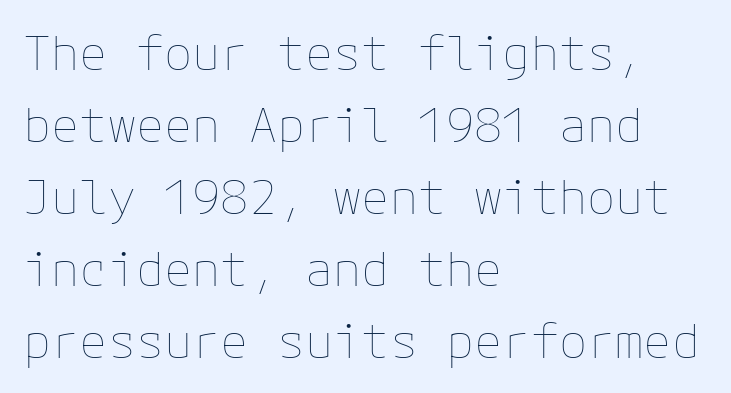
{"italic": "no", "bold": "no", "weight": "thin", "width": "normal", "stroke_contrast": "low", "x_height": "medium", "underline": "no", "align": "left", "line_spacing": "normal", "line_spacing_ratio": 1.53, "letter_spacing": "normal", "letter_spacing_em": 0.0, "glyph_px": 47}
